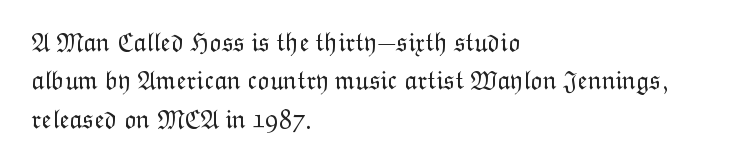
Q: Is the text bold? A: No.
Q: Is the text italic (slanted)? A: No, it is upright.
Q: Is the text underlined? A: No.
Q: How is the paragraph aligned? A: Left-aligned.
Q: Is the spacing between letters normal or unusually wide? A: Normal.
Q: Is the spacing between lines tight, normal or loose? A: Normal.
